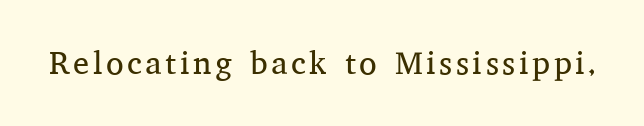
{"serif": "yes", "italic": "no", "bold": "no", "weight": "regular", "width": "normal", "stroke_contrast": "medium", "x_height": "medium", "monospaced": "no", "underline": "no", "glyph_px": 32}
